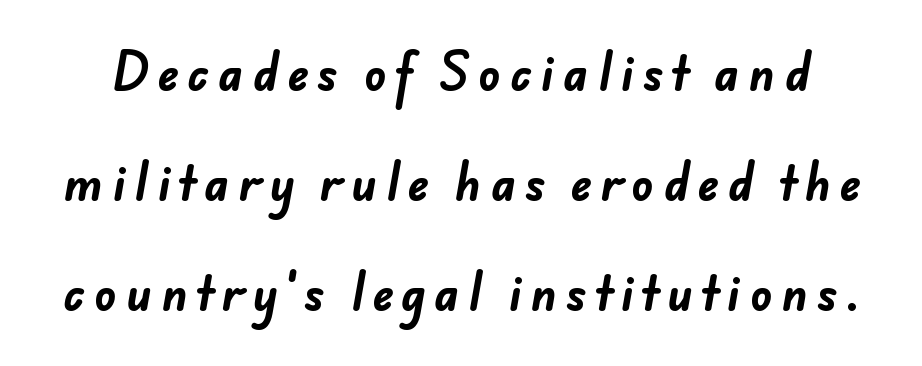
{"serif": "no", "bold": "yes", "weight": "bold", "width": "normal", "stroke_contrast": "low", "x_height": "small", "monospaced": "no", "underline": "no", "line_spacing": "loose", "line_spacing_ratio": 2.45, "letter_spacing": "wide", "letter_spacing_em": 0.2, "glyph_px": 45}
